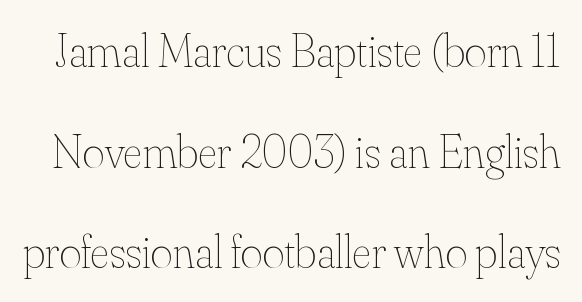
The image shows 47 px thin type, upright; set loose line spacing (2.14x), normal letter spacing, not underlined; medium stroke contrast and a small x-height.
